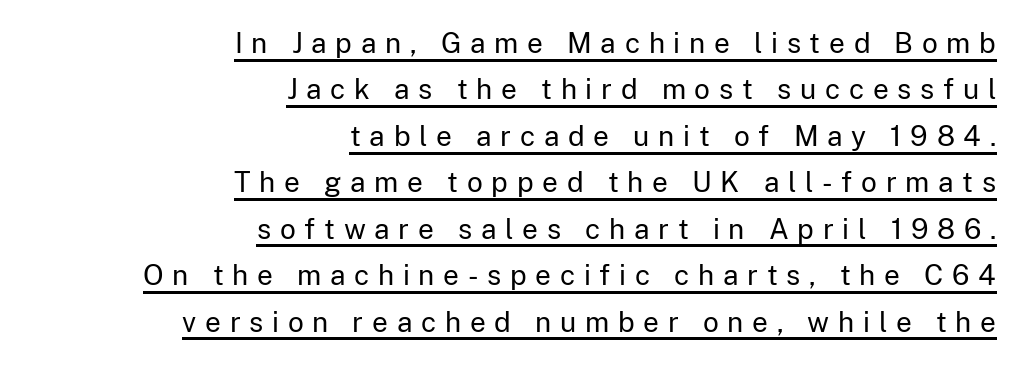
Type style note: lacks serifs. Notice how a bar underscores the lettering throughout. The face used here is proportionally spaced, like ordinary book or web type. The lettering holds an erect, upright posture throughout.
